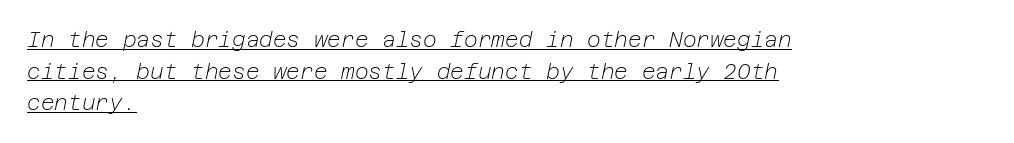
The image shows 21 px text type, italic (leaning right); set left-aligned, normal line spacing (1.51x), normal letter spacing, underlined.
